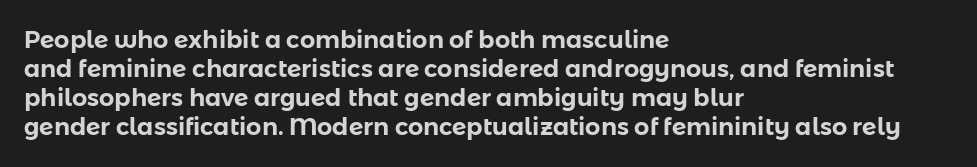
Q: Is the text italic (slanted)? A: No, it is upright.
Q: Is the text underlined? A: No.
Q: How is the paragraph aligned? A: Left-aligned.
Q: Is the spacing between letters normal or unusually wide? A: Normal.
